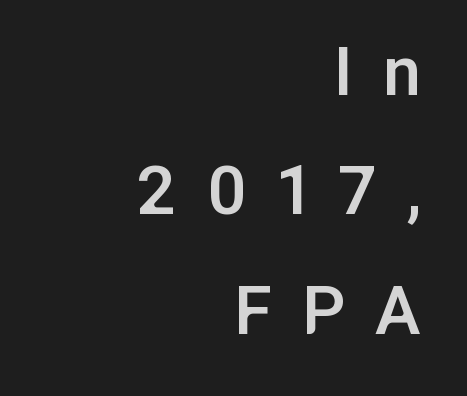
The image shows 77 px semibold sans-serif type, upright; set right-aligned, normal line spacing (1.55x), unusually wide letter spacing (+0.4 em), not underlined; low stroke contrast and a medium x-height.
